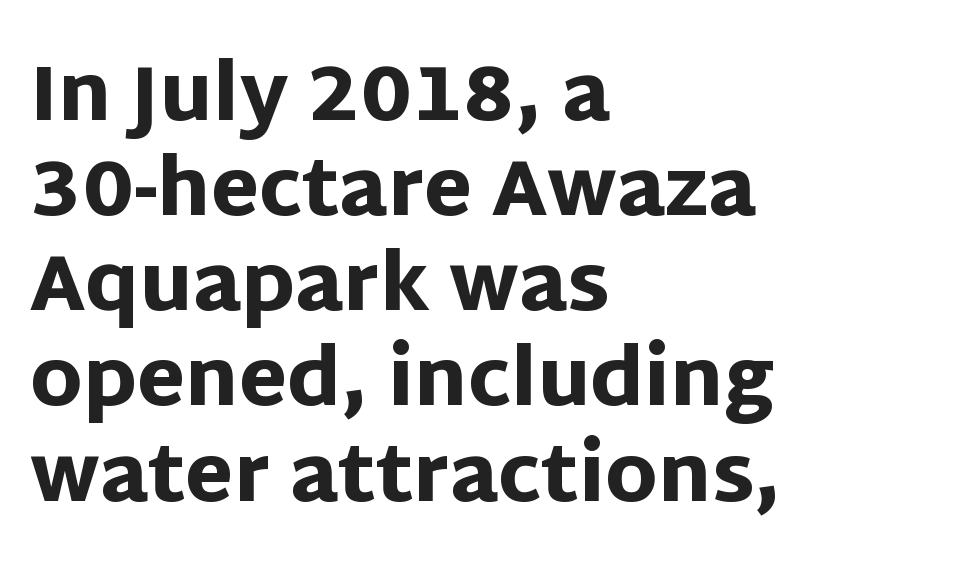
The image shows 78 px heavy sans-serif type, upright; set left-aligned, line spacing 1.22x, normal letter spacing, not underlined; low stroke contrast and a large x-height.
